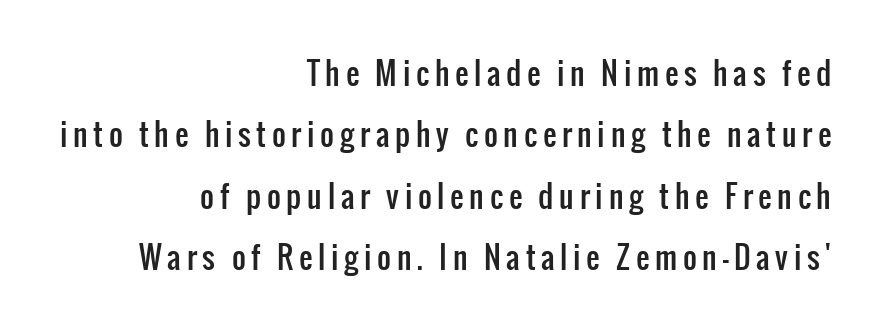
Q: Is the text italic (slanted)? A: No, it is upright.
Q: Is the typeface a serif or a sans-serif typeface? A: Sans-serif.
Q: Is the text underlined? A: No.
Q: How is the paragraph aligned? A: Right-aligned.
Q: Is the spacing between lines tight, normal or loose? A: Loose.
Q: Width (condensed, normal, or wide)? A: Condensed.
Q: Stroke contrast? A: Low.
Q: x-height? A: Medium.
Q: Monospaced? A: No.
